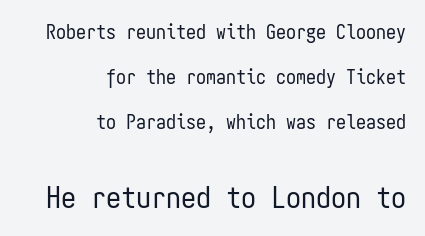
Q: Is the text bold? A: No.
Q: Is the text italic (slanted)? A: No, it is upright.
Q: Is the typeface a serif or a sans-serif typeface? A: Sans-serif.
Q: Is the text underlined? A: No.
Q: How is the paragraph aligned? A: Right-aligned.
Q: Is the spacing between letters normal or unusually wide? A: Normal.
Q: Is the spacing between lines tight, normal or loose? A: Loose.
Q: Which block of text is set in a larger size, the first (top) or the second (bottom)? A: The second (bottom) one.
Q: Width (condensed, normal, or wide)? A: Condensed.
Q: Stroke contrast? A: Low.
Q: x-height? A: Medium.
Q: Monospaced? A: Yes.
